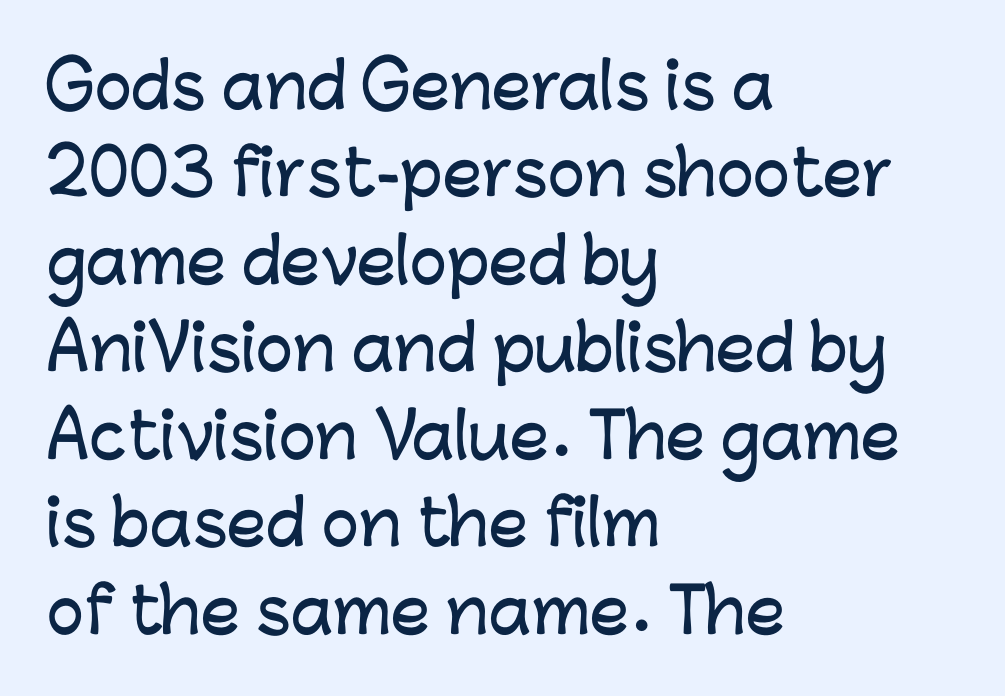
{"serif": "no", "italic": "no", "width": "normal", "stroke_contrast": "low", "x_height": "medium", "monospaced": "no", "underline": "no", "align": "left", "line_spacing": "normal", "line_spacing_ratio": 1.41, "letter_spacing": "normal", "letter_spacing_em": 0.0, "glyph_px": 62}
